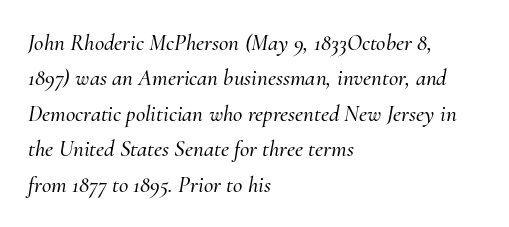
{"italic": "yes", "lean": "right", "slant_degrees": 10, "underline": "no", "align": "left", "line_spacing": "normal", "line_spacing_ratio": 1.54, "letter_spacing": "normal", "letter_spacing_em": 0.0, "glyph_px": 23}
